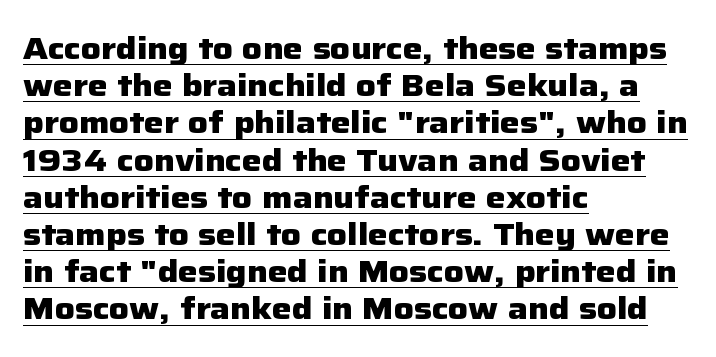
These lines were composed using upright roman letters. The face used here has the dense, thick strokes of a bold. The typesetter chose a ragged-right arrangement here. Nobody touched the tracking dial on this one.
